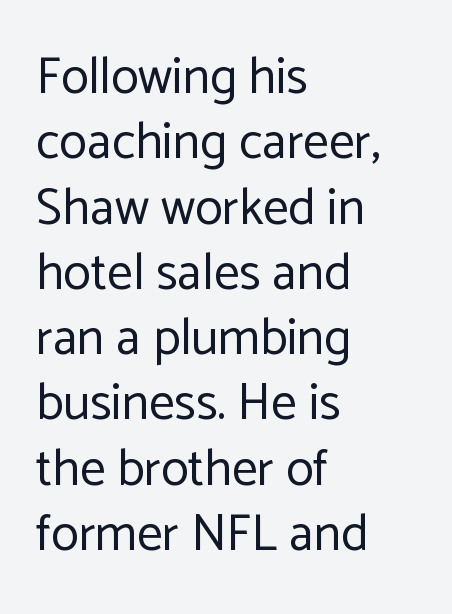
The image shows 51 px regular-weight sans-serif type, upright; set left-aligned, normal line spacing (1.28x), normal letter spacing, not underlined; low stroke contrast and a medium x-height.
